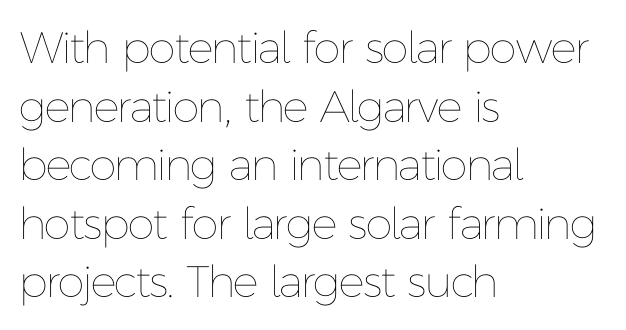
Q: Is the text bold? A: No.
Q: Is the text italic (slanted)? A: No, it is upright.
Q: Is the text underlined? A: No.
Q: How is the paragraph aligned? A: Left-aligned.
Q: Is the spacing between letters normal or unusually wide? A: Normal.
Q: Is the spacing between lines tight, normal or loose? A: Normal.
Q: Width (condensed, normal, or wide)? A: Normal.
Q: Stroke contrast? A: Low.
Q: x-height? A: Medium.
Q: Monospaced? A: No.
